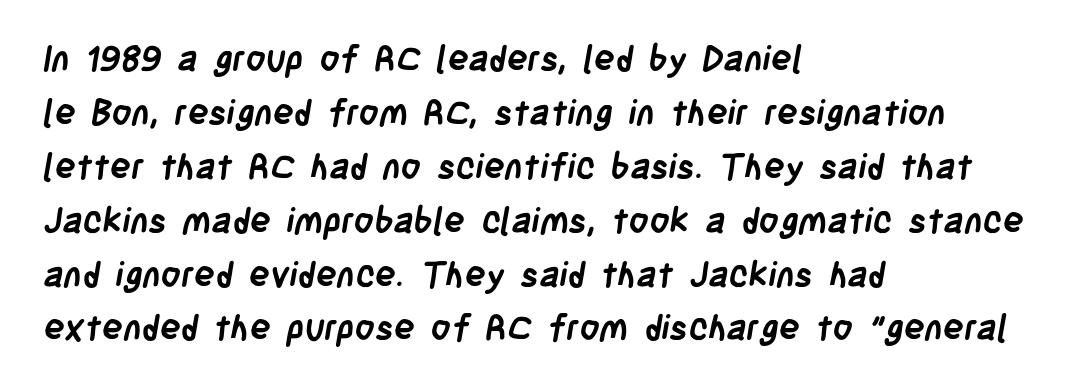
In terms of letterspacing, this is plain default setting. A bare baseline throughout the passage. On the weight axis this lands at bold, roughly 700. Where is the straight margin? On the left.
